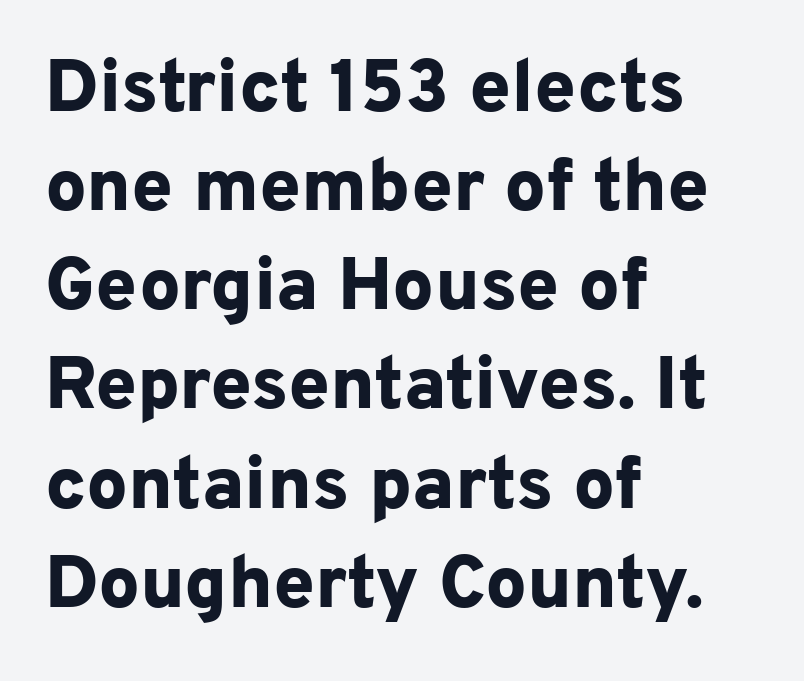
Serifs: no, the terminals of the letterforms are clean. Successive baselines arrive at the customary interval. The strokes are fattened all the way to bold. The setting favours the left margin, as ordinary paragraphs usually do. When letters stand straight like this, we call the style roman or upright.
